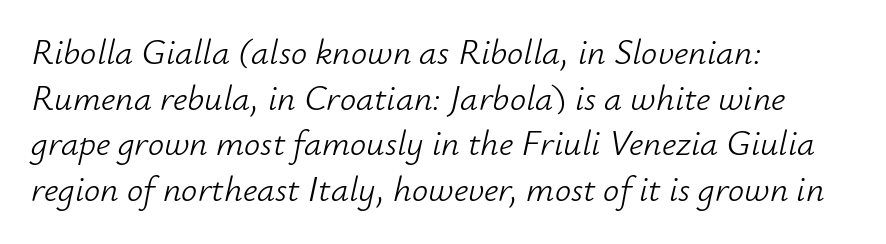
Is this a fixed-width face? No — the glyphs have proportional, varying widths. A student would call this left alignment; a typographer would say flush left, rag right. Words appear dense and cohesive because spacing is normal. The passage shown is not bold in any degree. The line-height multiplier appears to be the usual default.
